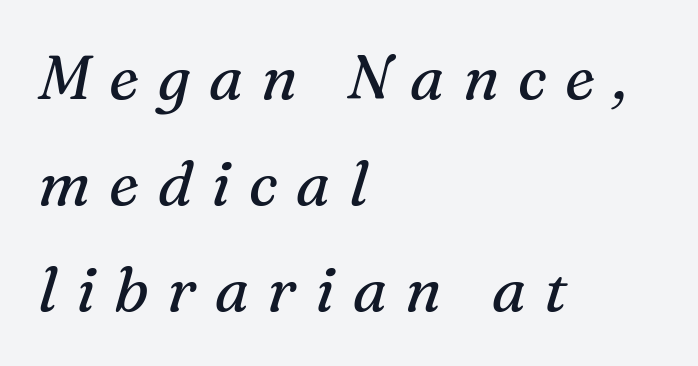
{"serif": "yes", "italic": "yes", "lean": "right", "slant_degrees": 16, "bold": "no", "weight": "regular", "width": "normal", "stroke_contrast": "medium", "x_height": "medium", "monospaced": "no", "underline": "no", "align": "left", "line_spacing_ratio": 1.71, "letter_spacing": "wide", "letter_spacing_em": 0.3, "glyph_px": 62}
